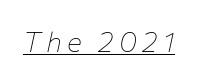
Italic? Definitely — the glyphs are oblique. The characters are drawn with everyday or finer stroke widths. Each line of the rendering has a horizontal stroke beneath the glyphs. Note the varied advance widths — an 'i' is clearly narrower than an 'm'.
